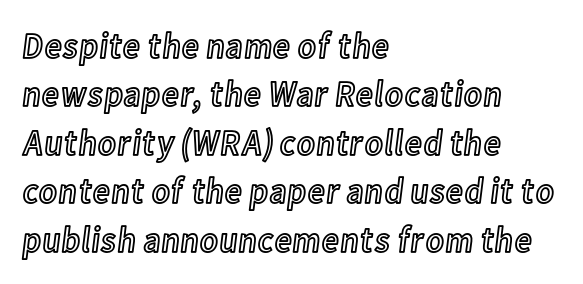
{"width": "condensed", "x_height": "medium", "monospaced": "no", "underline": "no", "align": "left", "line_spacing": "normal", "line_spacing_ratio": 1.31, "letter_spacing": "normal", "letter_spacing_em": 0.0, "glyph_px": 37}
